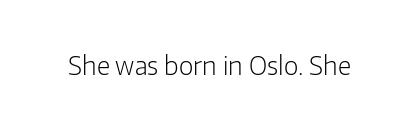
Q: Is the text bold? A: No.
Q: Is the text italic (slanted)? A: No, it is upright.
Q: Is the text underlined? A: No.
Q: Is the spacing between letters normal or unusually wide? A: Normal.
